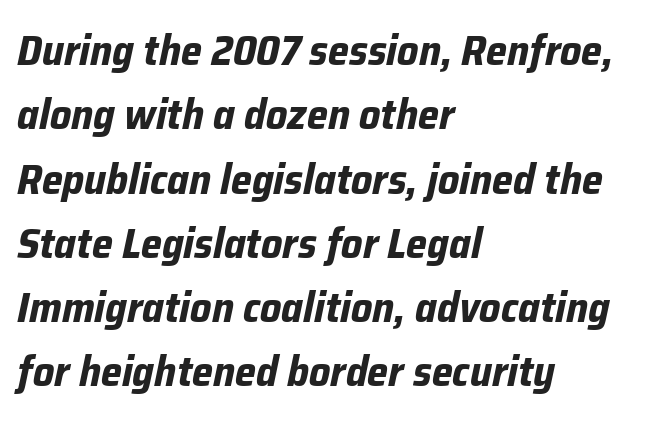
Q: Is the text bold? A: Yes.
Q: Is the text italic (slanted)? A: Yes, it leans right by about 12 degrees.
Q: Is the text underlined? A: No.
Q: How is the paragraph aligned? A: Left-aligned.
Q: Is the spacing between letters normal or unusually wide? A: Normal.
Q: Is the spacing between lines tight, normal or loose? A: Normal.
Q: Width (condensed, normal, or wide)? A: Normal.
Q: Stroke contrast? A: Low.
Q: x-height? A: Medium.
Q: Monospaced? A: No.
